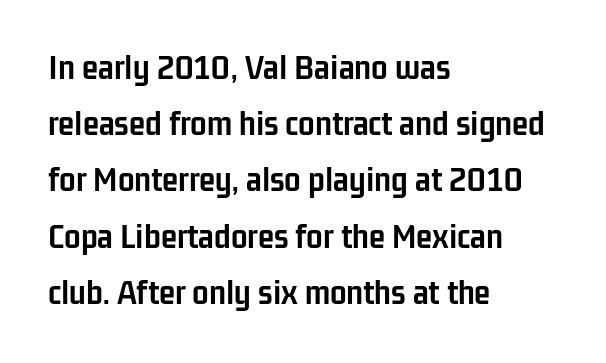
On the weight axis this lands at bold, roughly 700. Style check: upright. What stands out about the letter spacing? Nothing — it is the standard amount. The baseline area is clear. Horizontal bands of white between lines are of average thickness. Regarding serifs, this sample does without them.
